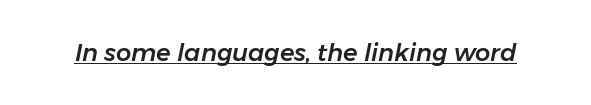
Q: Is the text italic (slanted)? A: Yes, it leans right by about 11 degrees.
Q: Is the text underlined? A: Yes.
Q: Is the spacing between letters normal or unusually wide? A: Normal.
